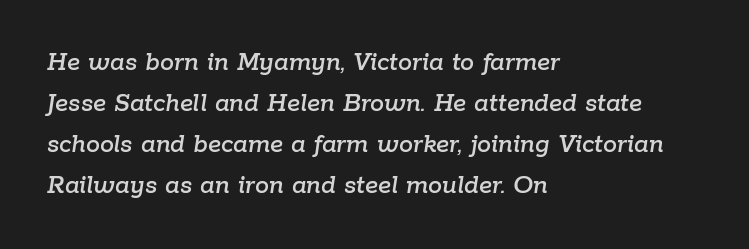
The image shows 28 px text type, italic (leaning right); set left-aligned, normal line spacing (1.46x), normal letter spacing, not underlined; low stroke contrast and a medium x-height.
